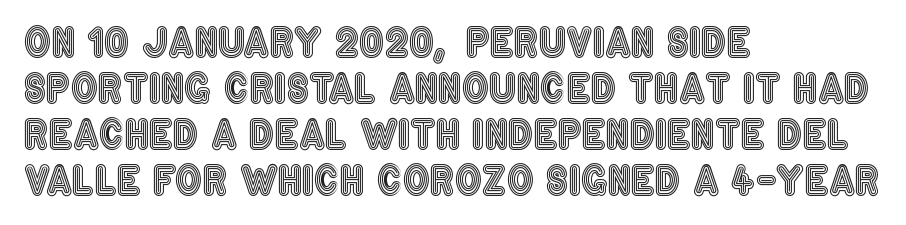
{"italic": "no", "width": "condensed", "x_height": "large", "monospaced": "no", "underline": "no", "align": "left", "line_spacing_ratio": 1.21, "letter_spacing": "normal", "letter_spacing_em": 0.0, "glyph_px": 38}
